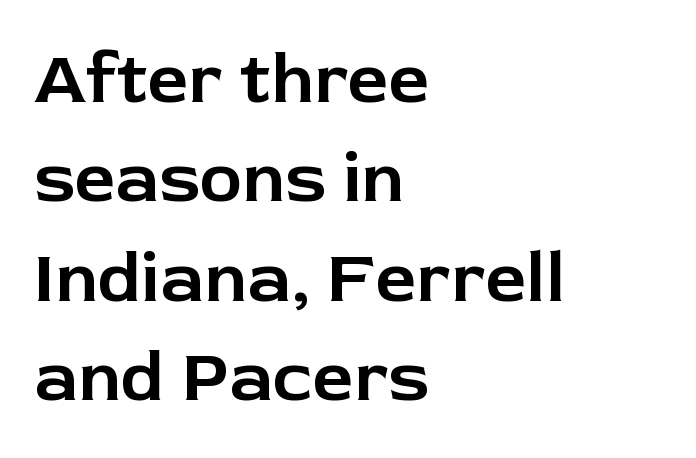
{"serif": "no", "italic": "no", "width": "normal", "stroke_contrast": "low", "x_height": "medium", "monospaced": "no", "underline": "no", "align": "left", "line_spacing": "normal", "line_spacing_ratio": 1.38, "letter_spacing": "normal", "letter_spacing_em": 0.0, "glyph_px": 72}
